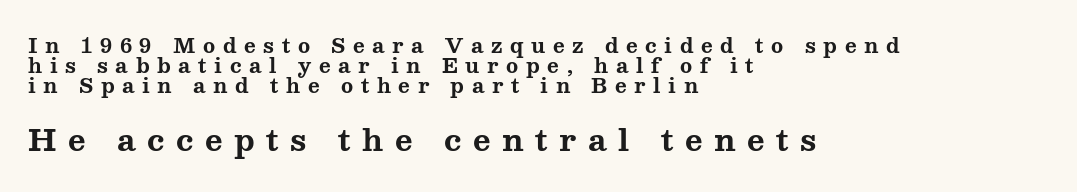
Serif or sans? Serif — the stroke terminals have little feet. Type size steps up from the first block to the second. Bold? Absolutely — the strokes are thick and heavy. The strip under each line holds only bare page. The vertical gap from one line to the next is small.
